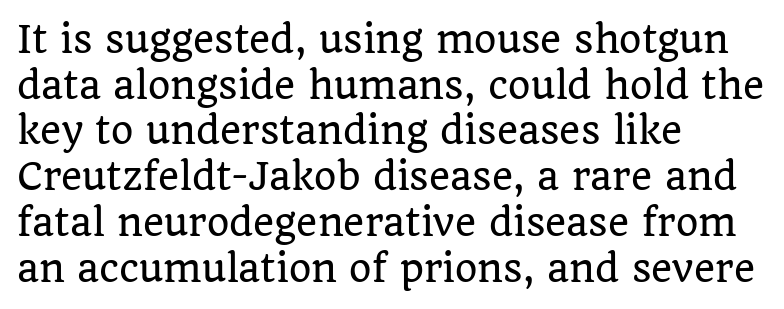
Q: Is the text italic (slanted)? A: No, it is upright.
Q: Is the typeface a serif or a sans-serif typeface? A: Serif.
Q: Is the text underlined? A: No.
Q: How is the paragraph aligned? A: Left-aligned.
Q: Is the spacing between letters normal or unusually wide? A: Normal.
Q: Is the spacing between lines tight, normal or loose? A: Normal.
Q: Width (condensed, normal, or wide)? A: Normal.
Q: Stroke contrast? A: Low.
Q: x-height? A: Large.
Q: Monospaced? A: No.
